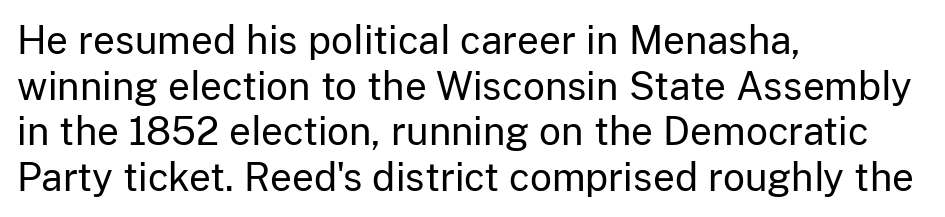
Alignment: flush left. The specimen omits any rule beneath the text block's lines. In terms of posture, this sample is upright. Nothing unusual about the tracking: characters are spaced as the font intends. Varying glyph widths throughout — classic text-font behaviour. Regarding serifs, this sample does without them.
